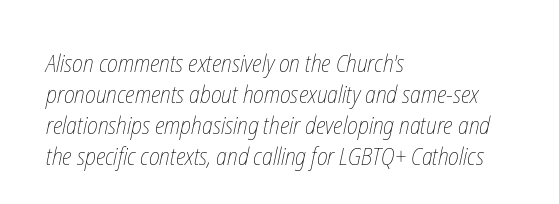
Descenders hang freely into open space. Weight: regular or lighter. One glance says typical: line gaps are just what's usual. You could call the tracking neutral — neither tight nor loose. If you drew a ruler down the left edge, every line would touch it.
